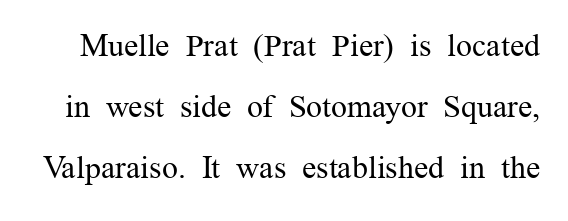
{"serif": "yes", "italic": "no", "bold": "no", "weight": "regular", "width": "normal", "stroke_contrast": "medium", "x_height": "medium", "monospaced": "no", "underline": "no", "line_spacing": "loose", "line_spacing_ratio": 1.9, "letter_spacing": "normal", "letter_spacing_em": 0.0, "glyph_px": 32}
